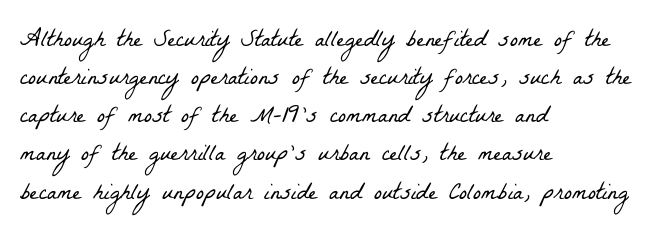
{"bold": "no", "underline": "no", "align": "left", "line_spacing": "normal", "line_spacing_ratio": 1.59, "letter_spacing": "normal", "letter_spacing_em": 0.0, "glyph_px": 24}
